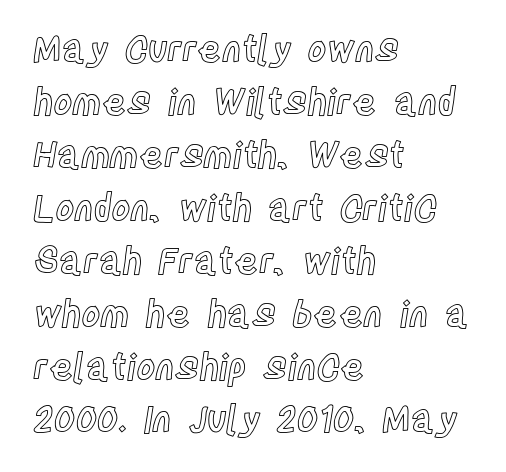
This rendering leaves character spacing at its baseline value. This rendering features lettering with no underline. Looks like regular typesetting: each glyph gets only the width it needs. Quick note: interline space is typical. Short and long lines alike share a common starting point at left.
